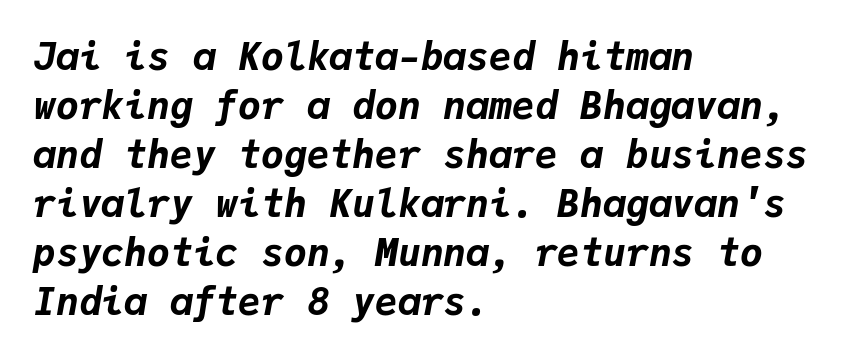
Q: Is the text bold? A: Yes.
Q: Is the text italic (slanted)? A: Yes, it leans right by about 9 degrees.
Q: Is the text underlined? A: No.
Q: How is the paragraph aligned? A: Left-aligned.
Q: Is the spacing between letters normal or unusually wide? A: Normal.
Q: Is the spacing between lines tight, normal or loose? A: Normal.
Q: Width (condensed, normal, or wide)? A: Normal.
Q: Stroke contrast? A: Low.
Q: x-height? A: Medium.
Q: Monospaced? A: Yes.
